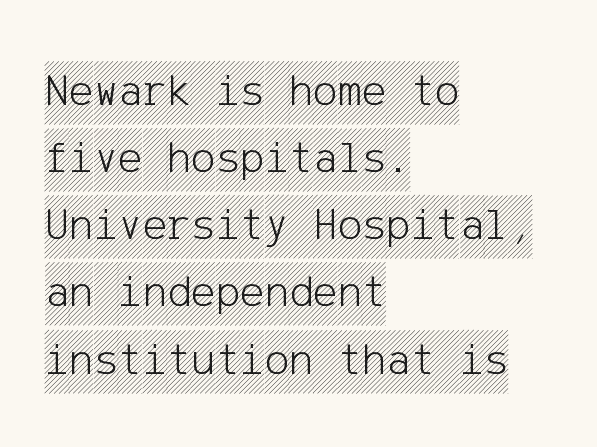
The image shows 46 px condensed type, upright; set left-aligned, normal line spacing (1.46x), normal letter spacing, not underlined; a large x-height.
